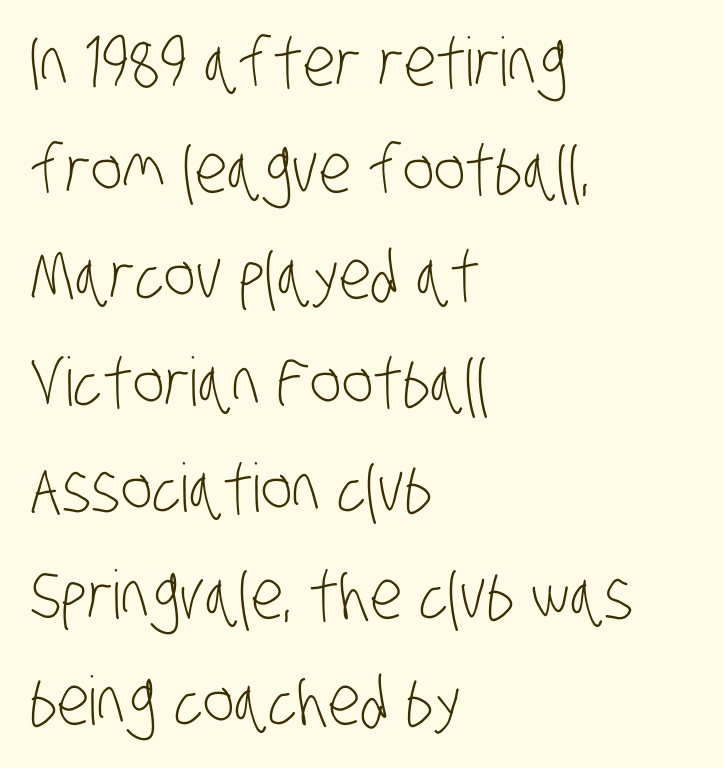
The image shows 67 px light, condensed sans-serif type; set left-aligned, normal line spacing (1.59x), normal letter spacing, not underlined; low stroke contrast and a large x-height.
